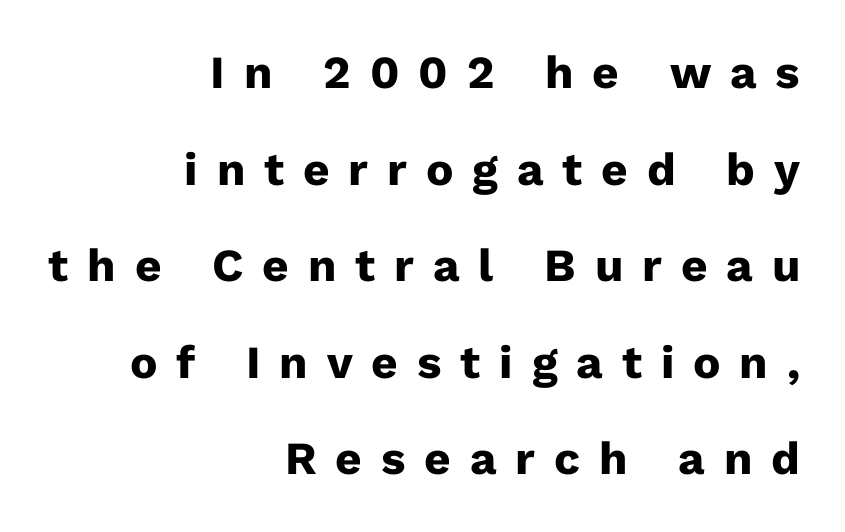
The image shows 46 px heavy sans-serif type, upright; set right-aligned, loose line spacing (2.1x), unusually wide letter spacing (+0.41 em), not underlined; low stroke contrast and a medium x-height.
